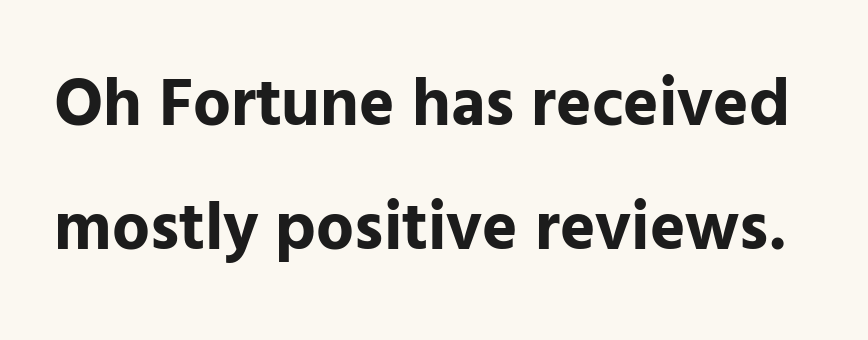
Q: Is the text bold? A: Yes.
Q: Is the text italic (slanted)? A: No, it is upright.
Q: Is the typeface a serif or a sans-serif typeface? A: Sans-serif.
Q: Is the text underlined? A: No.
Q: Is the spacing between letters normal or unusually wide? A: Normal.
Q: Width (condensed, normal, or wide)? A: Normal.
Q: Stroke contrast? A: Low.
Q: x-height? A: Medium.
Q: Monospaced? A: No.
